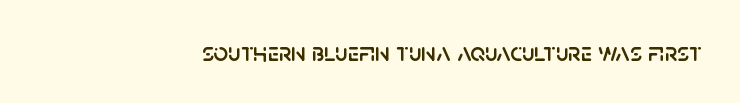
The image shows 26 px text type, upright; set normal letter spacing, not underlined.
